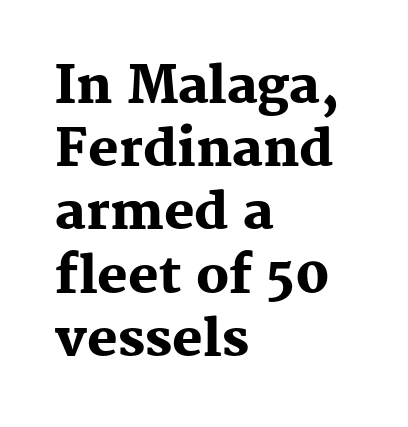
Nope, not italic — everything's standing straight. Spacing verdict: proportional, widths tailored to each character. Lines of text with bare space underneath. Look at the tracking — it's just the regular setting, nothing added.
